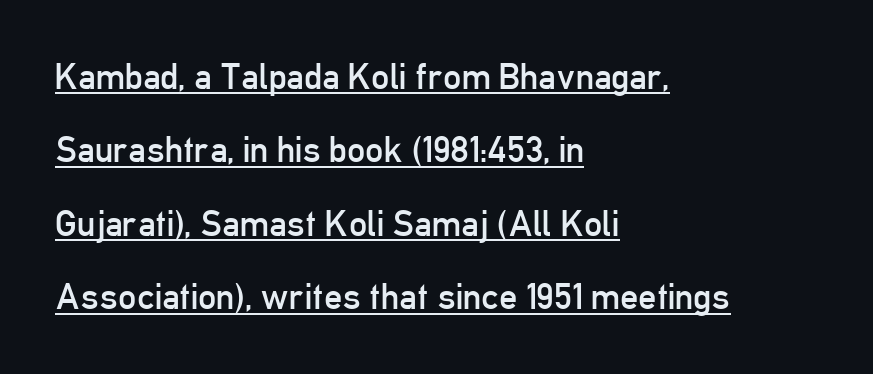
The image shows 36 px regular-weight, condensed sans-serif type, upright; set left-aligned, loose line spacing (2.04x), normal letter spacing, underlined; low stroke contrast and a medium x-height.
